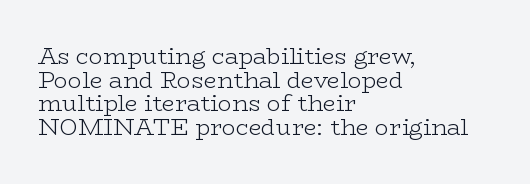
The image shows 23 px text type, upright; set left-aligned, tight line spacing (1.03x), normal letter spacing, not underlined.
